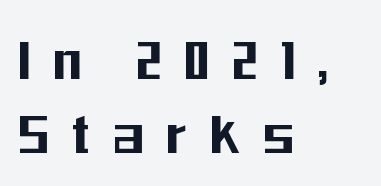
The image shows 63 px condensed sans-serif type, upright; set left-aligned, line spacing 1.17x, unusually wide letter spacing (+0.37 em), not underlined; medium stroke contrast and a medium x-height.
